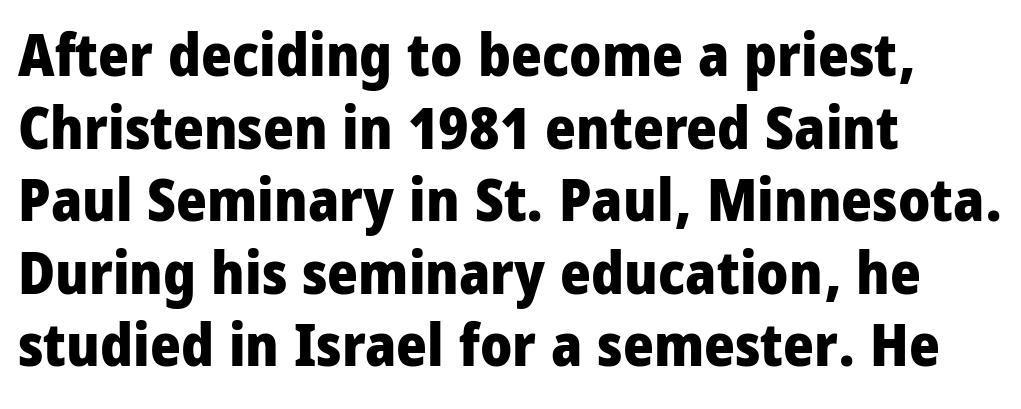
Ascenders rise straight up at ninety degrees. Plain, unruled lines of type. Is this a fixed-width face? No — the glyphs have proportional, varying widths. Tracking here is standard; glyphs follow each other at the usual distance. Notice how the passage keeps a crisp vertical edge on the left only. Regarding serifs, this sample does without them.
